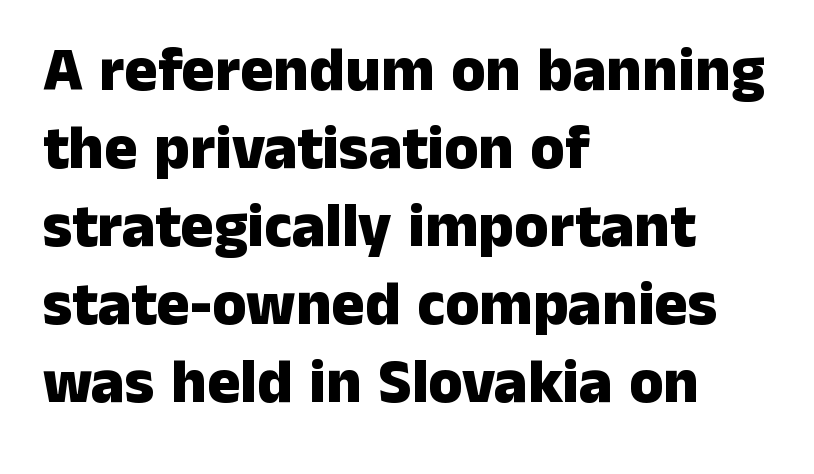
Q: Is the text bold? A: Yes.
Q: Is the text italic (slanted)? A: No, it is upright.
Q: Is the typeface a serif or a sans-serif typeface? A: Sans-serif.
Q: Is the text underlined? A: No.
Q: How is the paragraph aligned? A: Left-aligned.
Q: Is the spacing between letters normal or unusually wide? A: Normal.
Q: Is the spacing between lines tight, normal or loose? A: Normal.
Q: Width (condensed, normal, or wide)? A: Normal.
Q: Stroke contrast? A: Low.
Q: x-height? A: Medium.
Q: Monospaced? A: No.
